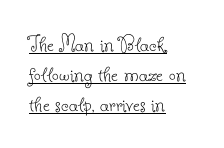
Each line starts at the same left margin while the right side varies. The characters are drawn with everyday or finer stroke widths. Posture: vertical. These lines keep a tight, regular rhythm from letter to letter. Underlined type.
